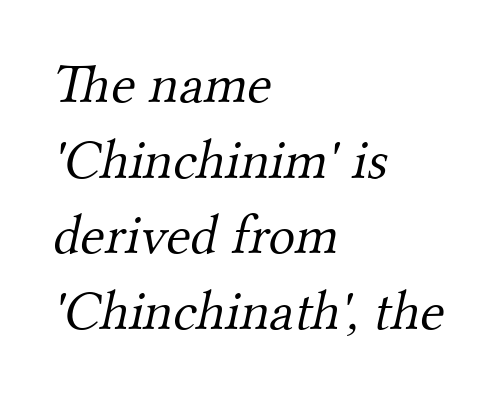
Q: Is the text bold? A: No.
Q: Is the typeface a serif or a sans-serif typeface? A: Serif.
Q: Is the text underlined? A: No.
Q: How is the paragraph aligned? A: Left-aligned.
Q: Is the spacing between letters normal or unusually wide? A: Normal.
Q: Is the spacing between lines tight, normal or loose? A: Normal.
Q: Width (condensed, normal, or wide)? A: Normal.
Q: Stroke contrast? A: Medium.
Q: x-height? A: Small.
Q: Monospaced? A: No.
